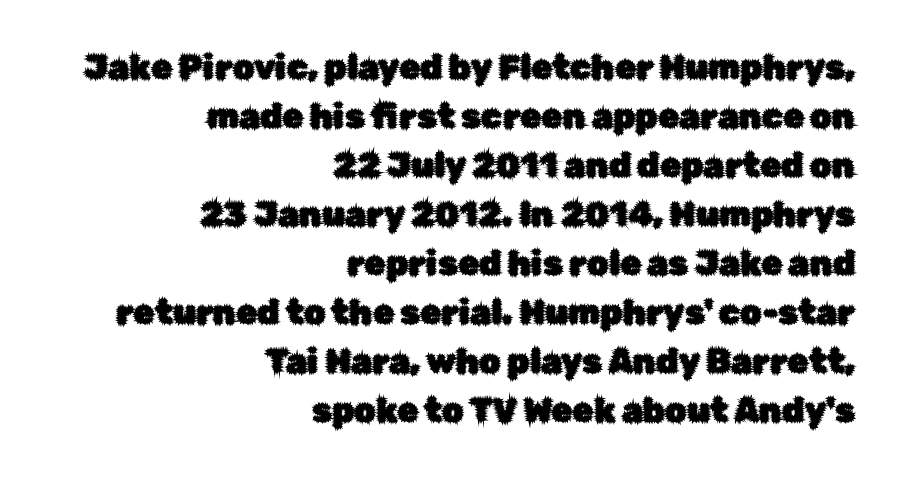
The image shows 34 px sans-serif type, upright; set right-aligned, normal line spacing (1.44x), normal letter spacing, not underlined; low stroke contrast and a medium x-height.
